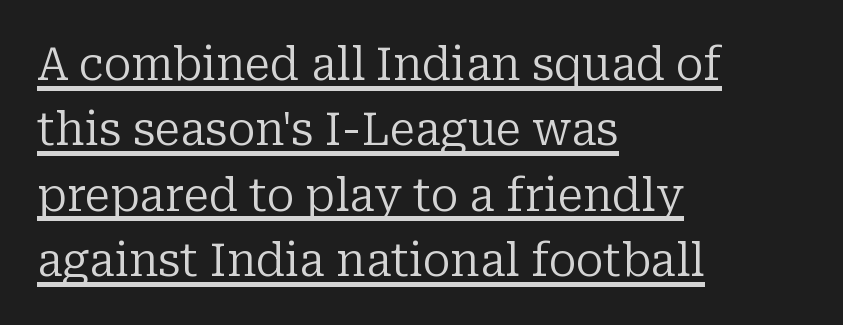
The image shows 46 px regular-weight serif type, upright; set left-aligned, normal line spacing (1.42x), normal letter spacing, underlined; low stroke contrast and a medium x-height.
